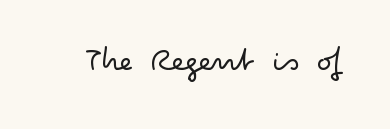
The image shows 36 px light, wide sans-serif type, upright; set normal letter spacing, not underlined; low stroke contrast and a small x-height.
